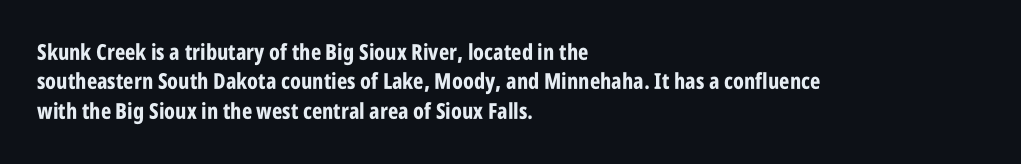
{"italic": "no", "bold": "yes", "underline": "no", "align": "left", "line_spacing": "normal", "line_spacing_ratio": 1.34, "letter_spacing": "normal", "letter_spacing_em": 0.0, "glyph_px": 22}
